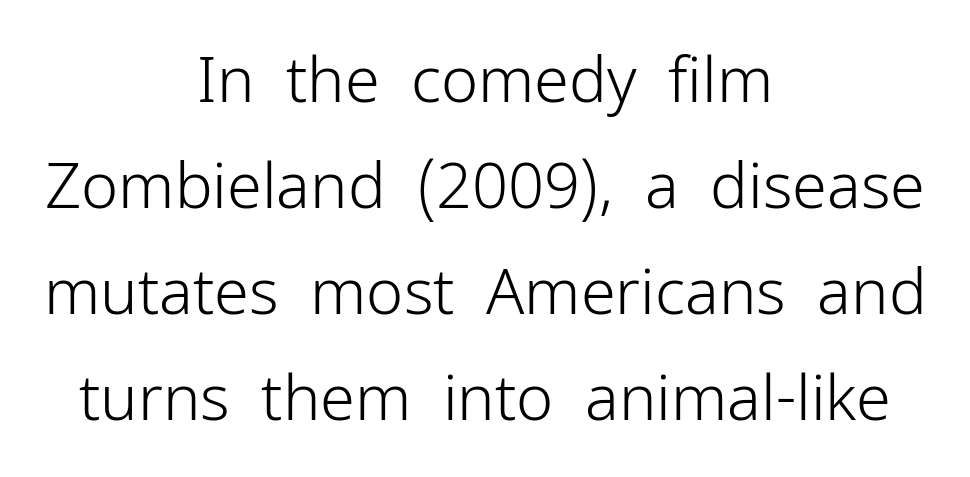
Q: Is the text bold? A: No.
Q: Is the text italic (slanted)? A: No, it is upright.
Q: Is the typeface a serif or a sans-serif typeface? A: Sans-serif.
Q: Is the text underlined? A: No.
Q: How is the paragraph aligned? A: Centered.
Q: Is the spacing between letters normal or unusually wide? A: Normal.
Q: Is the spacing between lines tight, normal or loose? A: Normal.
Q: Width (condensed, normal, or wide)? A: Normal.
Q: Stroke contrast? A: Low.
Q: x-height? A: Medium.
Q: Monospaced? A: No.
